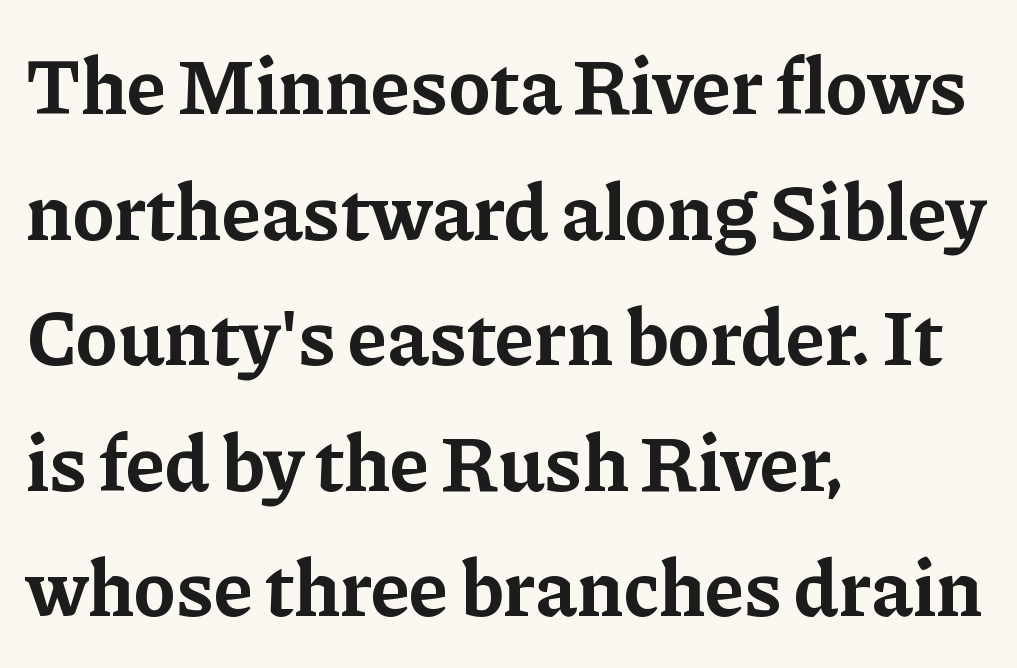
The image shows 79 px bold serif type, upright; set left-aligned, normal line spacing (1.59x), normal letter spacing, not underlined; low stroke contrast and a medium x-height.
